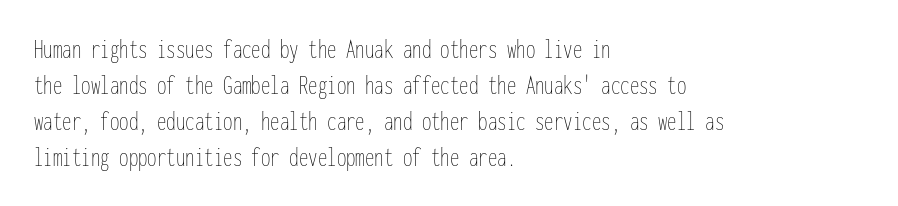
Q: Is the text bold? A: No.
Q: Is the text italic (slanted)? A: No, it is upright.
Q: Is the text underlined? A: No.
Q: How is the paragraph aligned? A: Left-aligned.
Q: Is the spacing between letters normal or unusually wide? A: Normal.
Q: Is the spacing between lines tight, normal or loose? A: Normal.
